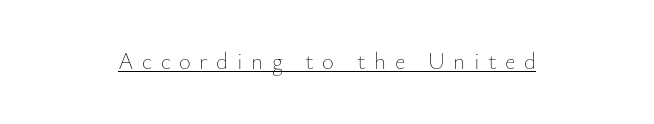
Q: Is the text bold? A: No.
Q: Is the text italic (slanted)? A: No, it is upright.
Q: Is the text underlined? A: Yes.
Q: How is the paragraph aligned? A: Centered.
Q: Is the spacing between letters normal or unusually wide? A: Unusually wide.
